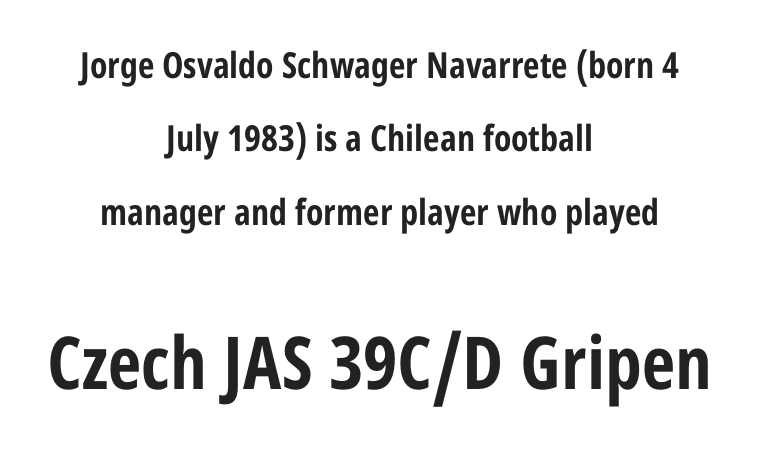
{"serif": "no", "italic": "no", "bold": "yes", "weight": "bold", "width": "condensed", "stroke_contrast": "low", "x_height": "medium", "monospaced": "no", "underline": "no", "align": "center", "line_spacing": "loose", "line_spacing_ratio": 2.04, "letter_spacing": "normal", "letter_spacing_em": 0.0, "larger_block": "second", "size_ratio": 2.03, "glyph_px": 73}
